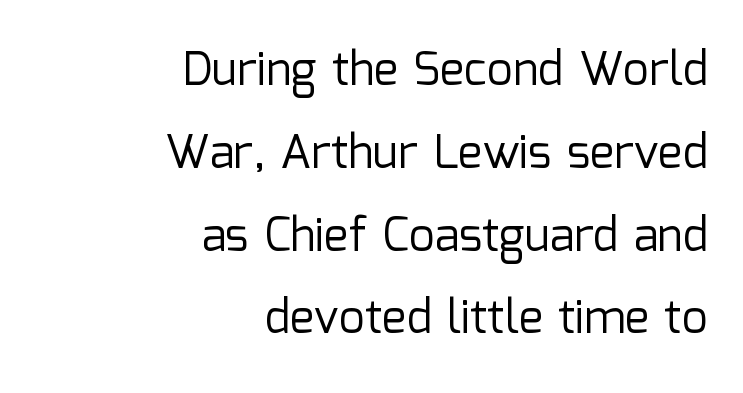
Q: Is the text bold? A: No.
Q: Is the text italic (slanted)? A: No, it is upright.
Q: Is the typeface a serif or a sans-serif typeface? A: Sans-serif.
Q: Is the text underlined? A: No.
Q: How is the paragraph aligned? A: Right-aligned.
Q: Is the spacing between letters normal or unusually wide? A: Normal.
Q: Width (condensed, normal, or wide)? A: Normal.
Q: Stroke contrast? A: Low.
Q: x-height? A: Medium.
Q: Monospaced? A: No.
